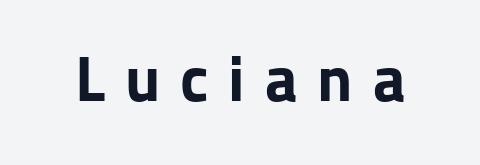
{"serif": "no", "italic": "no", "bold": "yes", "weight": "bold", "width": "normal", "stroke_contrast": "low", "x_height": "medium", "monospaced": "no", "underline": "no", "letter_spacing": "wide", "letter_spacing_em": 0.31, "glyph_px": 64}
